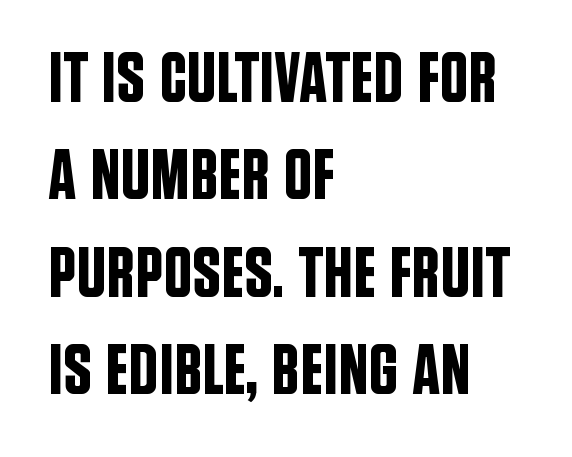
Serifs: no, the terminals of the letterforms are clean. Every character sits straight up, as roman type does. Letter spacing: default. Looks like regular typesetting: each glyph gets only the width it needs. Normally led — the rows are evenly, conventionally spaced.
